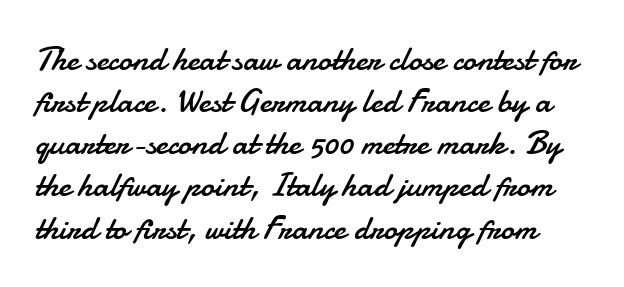
The image shows 34 px regular-weight sans-serif type; set line spacing 1.24x, normal letter spacing, not underlined; low stroke contrast and a small x-height.
